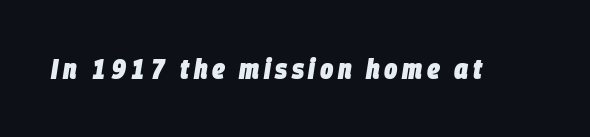
The image shows 28 px heavy, condensed type, italic (leaning right); set not underlined; low stroke contrast and a large x-height.
